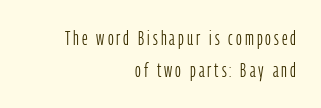
{"italic": "no", "bold": "no", "underline": "no", "align": "right", "line_spacing": "normal", "line_spacing_ratio": 1.61, "glyph_px": 20}
